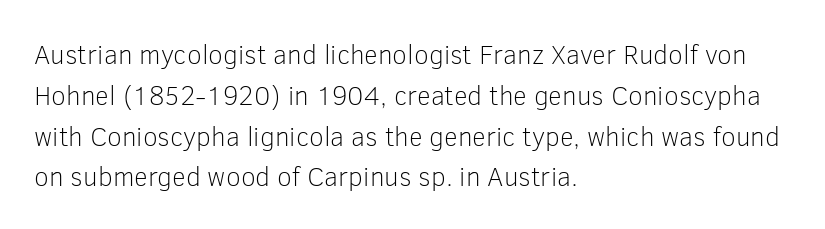
Q: Is the text bold? A: No.
Q: Is the text italic (slanted)? A: No, it is upright.
Q: Is the text underlined? A: No.
Q: How is the paragraph aligned? A: Left-aligned.
Q: Is the spacing between letters normal or unusually wide? A: Normal.
Q: Is the spacing between lines tight, normal or loose? A: Normal.
